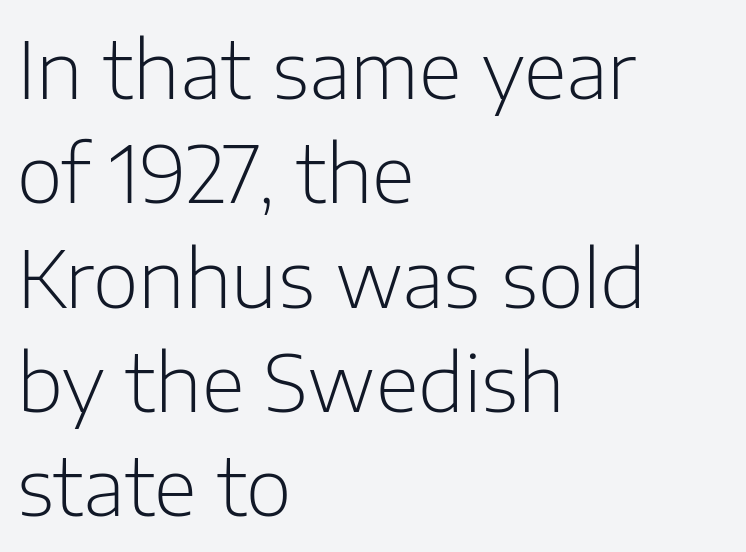
The image shows 79 px light sans-serif type, upright; set left-aligned, normal line spacing (1.32x), normal letter spacing, not underlined; low stroke contrast and a medium x-height.
